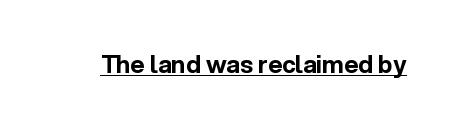
Q: Is the text bold? A: Yes.
Q: Is the text italic (slanted)? A: No, it is upright.
Q: Is the text underlined? A: Yes.
Q: Is the spacing between letters normal or unusually wide? A: Normal.
